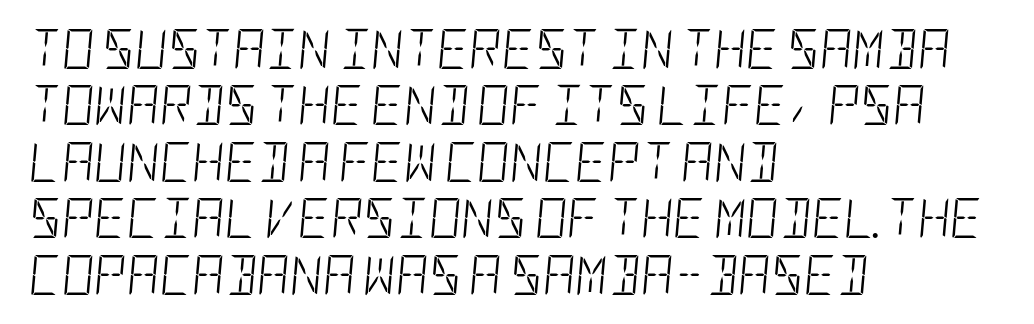
Q: Is the text bold? A: No.
Q: Is the text italic (slanted)? A: Yes, it leans right by about 5 degrees.
Q: Is the text underlined? A: No.
Q: How is the paragraph aligned? A: Left-aligned.
Q: Is the spacing between letters normal or unusually wide? A: Normal.
Q: Is the spacing between lines tight, normal or loose? A: Normal.
Q: Width (condensed, normal, or wide)? A: Condensed.
Q: Stroke contrast? A: Low.
Q: x-height? A: Large.
